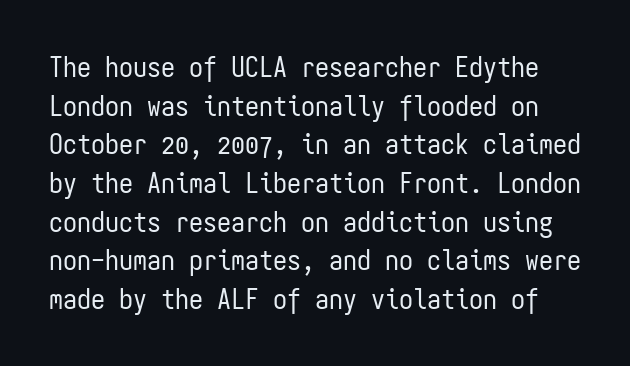
Is the stroke heavy? The answer is a plain regular-or-lighter. The rendering uses typewriter-style spacing with identical character cells. The letters stand straight up with perfectly vertical stems. Honestly, the row spacing looks completely unremarkable. Anything drawn beneath the words? Only blank space. Classification — sans serif.
